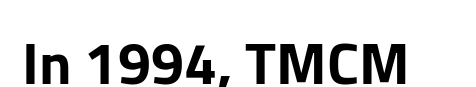
Q: Is the text italic (slanted)? A: No, it is upright.
Q: Is the typeface a serif or a sans-serif typeface? A: Sans-serif.
Q: Is the text underlined? A: No.
Q: Is the spacing between letters normal or unusually wide? A: Normal.
Q: Width (condensed, normal, or wide)? A: Normal.
Q: Stroke contrast? A: Low.
Q: x-height? A: Medium.
Q: Monospaced? A: No.
